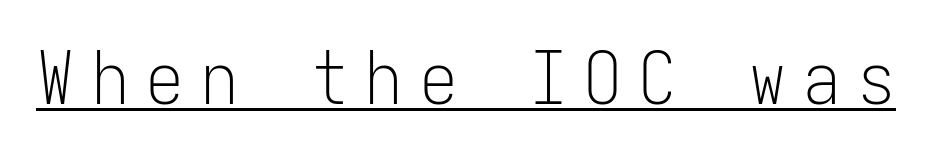
The image shows 74 px light, condensed sans-serif type, upright, monospaced; set unusually wide letter spacing (+0.24 em), underlined; low stroke contrast and a medium x-height.
